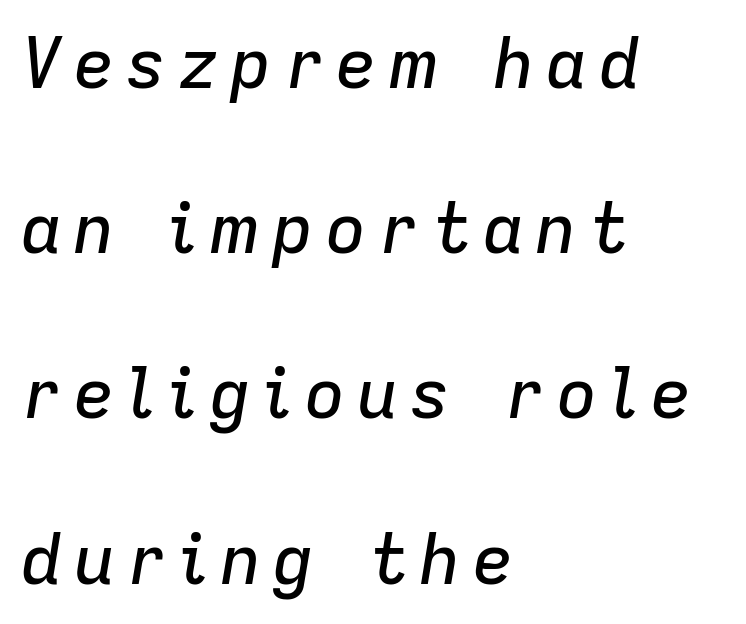
Q: Is the text italic (slanted)? A: Yes, it leans right by about 9 degrees.
Q: Is the text underlined? A: No.
Q: How is the paragraph aligned? A: Left-aligned.
Q: Is the spacing between lines tight, normal or loose? A: Loose.
Q: Width (condensed, normal, or wide)? A: Normal.
Q: Stroke contrast? A: Low.
Q: x-height? A: Medium.
Q: Monospaced? A: No.
